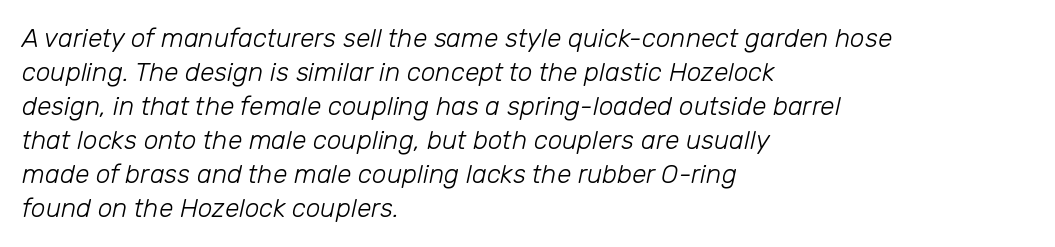
Q: Is the text bold? A: No.
Q: Is the text italic (slanted)? A: Yes, it leans right by about 12 degrees.
Q: Is the text underlined? A: No.
Q: How is the paragraph aligned? A: Left-aligned.
Q: Is the spacing between letters normal or unusually wide? A: Normal.
Q: Is the spacing between lines tight, normal or loose? A: Normal.
